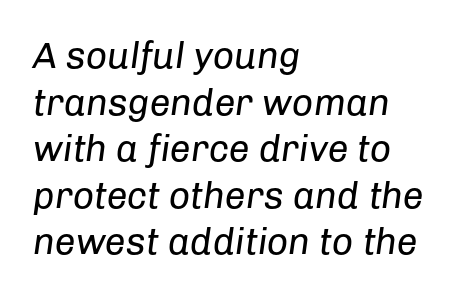
Q: Is the text bold? A: No.
Q: Is the text italic (slanted)? A: Yes, it leans right by about 8 degrees.
Q: Is the text underlined? A: No.
Q: How is the paragraph aligned? A: Left-aligned.
Q: Is the spacing between letters normal or unusually wide? A: Normal.
Q: Is the spacing between lines tight, normal or loose? A: Normal.
Q: Width (condensed, normal, or wide)? A: Normal.
Q: Stroke contrast? A: Low.
Q: x-height? A: Medium.
Q: Monospaced? A: No.
